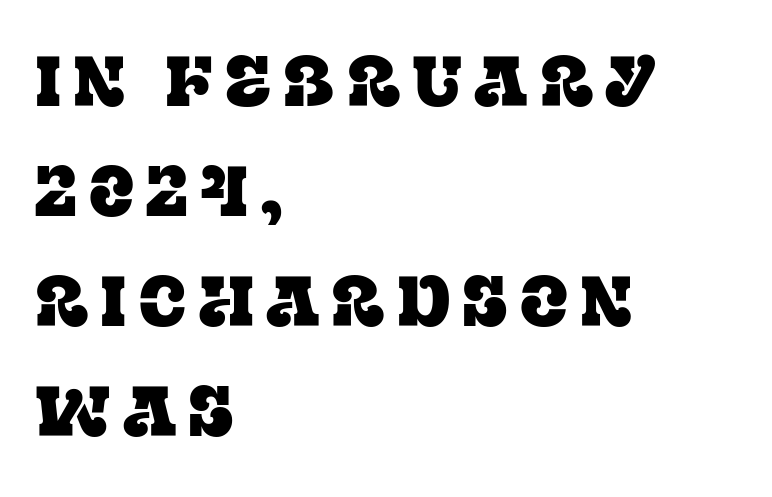
The image shows 71 px serif type, upright; set left-aligned, normal line spacing (1.55x), not underlined; low stroke contrast and a large x-height.
